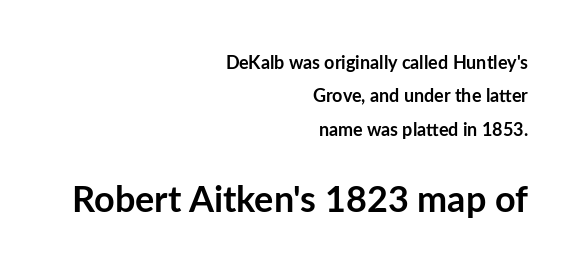
The image shows 36 px semibold sans-serif type, upright; set right-aligned, line spacing 1.86x, normal letter spacing, not underlined; the second (bottom) block is 2.0x larger; low stroke contrast and a medium x-height.
